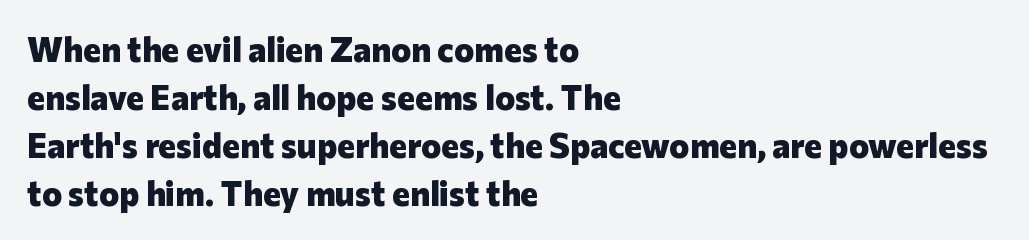
The image shows 34 px heavy sans-serif type, upright; set left-aligned, normal line spacing (1.41x), normal letter spacing, not underlined; low stroke contrast and a medium x-height.
